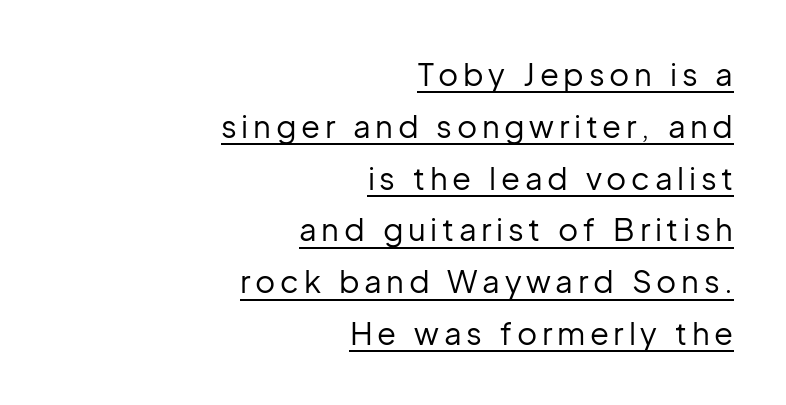
Q: Is the text bold? A: No.
Q: Is the text italic (slanted)? A: No, it is upright.
Q: Is the typeface a serif or a sans-serif typeface? A: Sans-serif.
Q: Is the text underlined? A: Yes.
Q: How is the paragraph aligned? A: Right-aligned.
Q: Is the spacing between lines tight, normal or loose? A: Normal.
Q: Width (condensed, normal, or wide)? A: Normal.
Q: Stroke contrast? A: Low.
Q: x-height? A: Medium.
Q: Monospaced? A: No.
